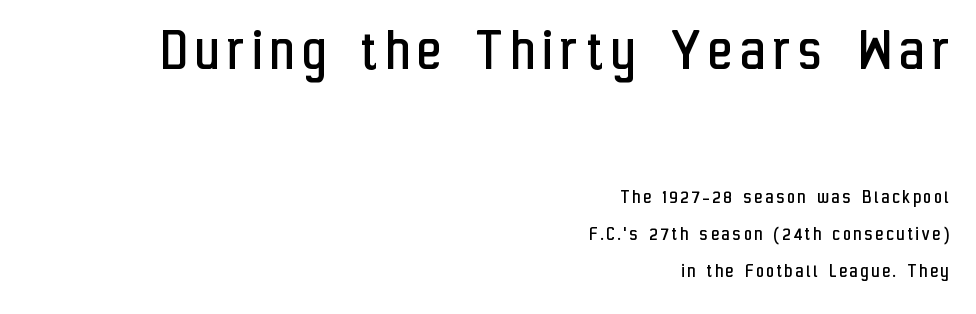
The image shows 63 px regular-weight, condensed sans-serif type, upright; set right-aligned, line spacing 1.76x, not underlined; the first (top) block is 3.0x larger; low stroke contrast and a medium x-height.
